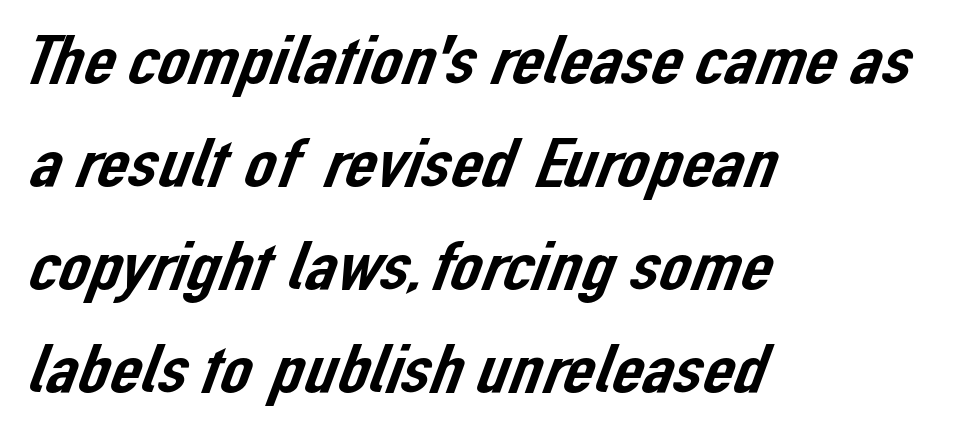
Typographically, this falls in the sans-serif category. The rendering uses natural spacing where letterforms have individual widths. This rendering leaves character spacing at its baseline value. The passage shown stacks its lines at a standard gap.
